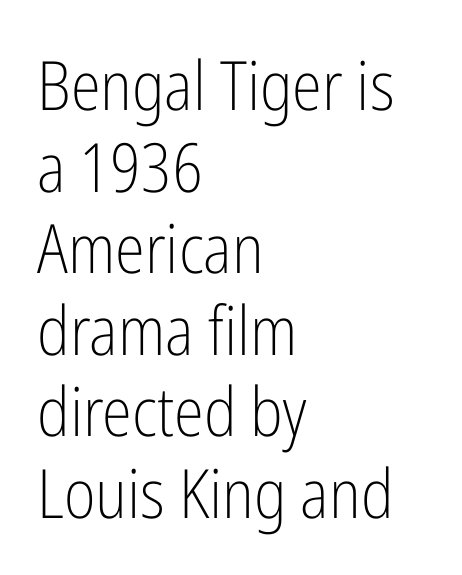
The image shows 68 px light, condensed sans-serif type, upright; set left-aligned, line spacing 1.2x, normal letter spacing, not underlined; low stroke contrast and a medium x-height.
